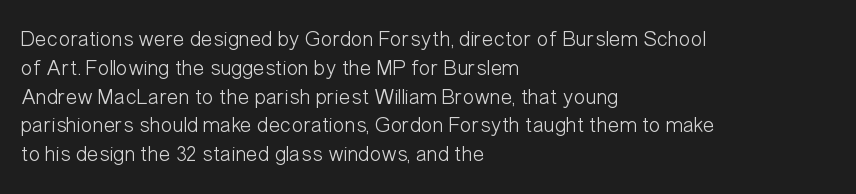
Q: Is the text bold? A: No.
Q: Is the text italic (slanted)? A: No, it is upright.
Q: Is the text underlined? A: No.
Q: How is the paragraph aligned? A: Left-aligned.
Q: Is the spacing between letters normal or unusually wide? A: Normal.
Q: Is the spacing between lines tight, normal or loose? A: Normal.
